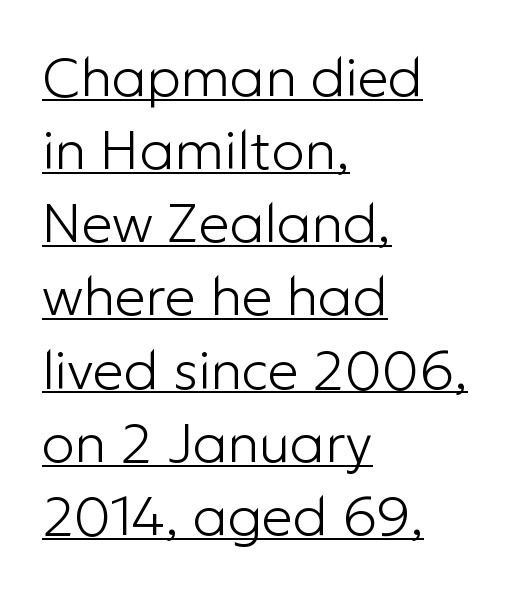
Q: Is the text bold? A: No.
Q: Is the text italic (slanted)? A: No, it is upright.
Q: Is the typeface a serif or a sans-serif typeface? A: Sans-serif.
Q: Is the text underlined? A: Yes.
Q: How is the paragraph aligned? A: Left-aligned.
Q: Is the spacing between letters normal or unusually wide? A: Normal.
Q: Is the spacing between lines tight, normal or loose? A: Normal.
Q: Width (condensed, normal, or wide)? A: Normal.
Q: Stroke contrast? A: Low.
Q: x-height? A: Medium.
Q: Monospaced? A: No.
